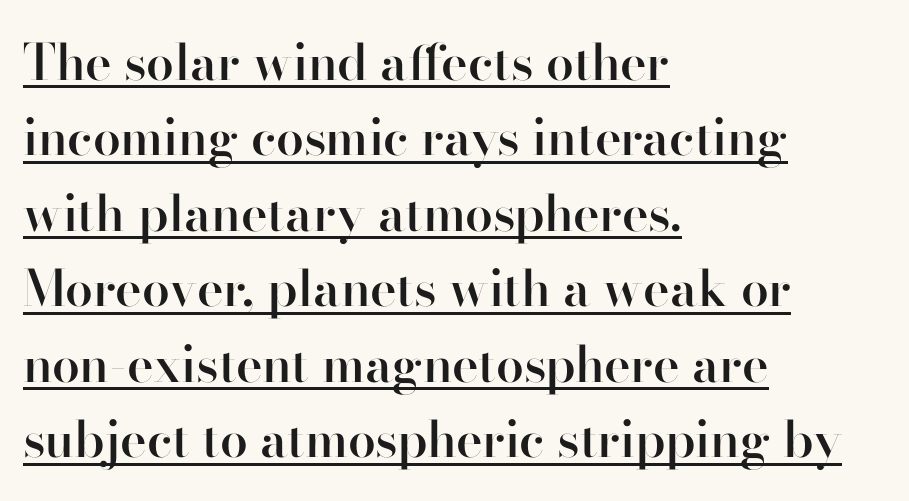
Q: Is the text bold? A: Semi-bold.
Q: Is the text italic (slanted)? A: No, it is upright.
Q: Is the typeface a serif or a sans-serif typeface? A: Sans-serif.
Q: Is the text underlined? A: Yes.
Q: How is the paragraph aligned? A: Left-aligned.
Q: Is the spacing between letters normal or unusually wide? A: Normal.
Q: Is the spacing between lines tight, normal or loose? A: Normal.
Q: Width (condensed, normal, or wide)? A: Normal.
Q: Stroke contrast? A: High.
Q: x-height? A: Small.
Q: Monospaced? A: No.
